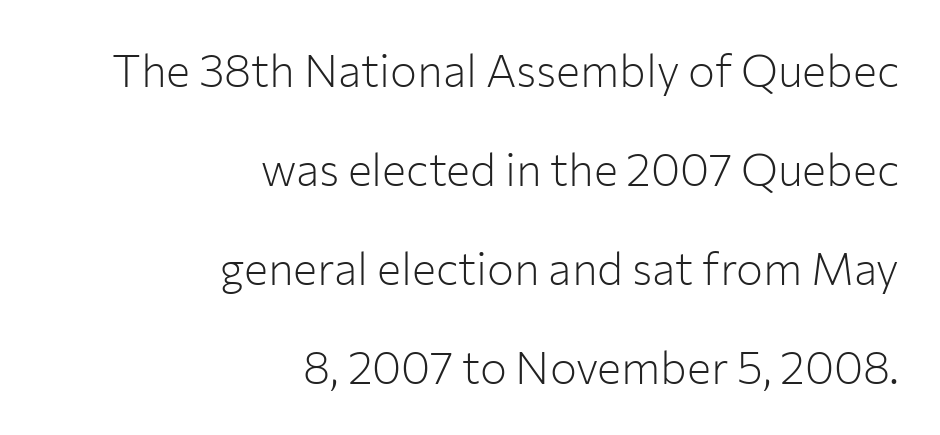
The image shows 45 px light sans-serif type, upright; set right-aligned, loose line spacing (2.2x), normal letter spacing, not underlined; low stroke contrast and a medium x-height.
